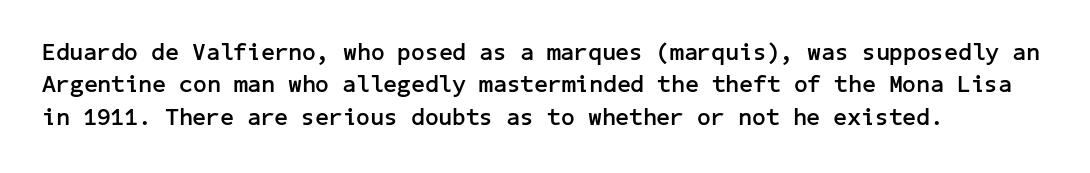
{"italic": "no", "bold": "yes", "underline": "no", "align": "left", "line_spacing": "normal", "line_spacing_ratio": 1.35, "letter_spacing": "normal", "letter_spacing_em": 0.0, "glyph_px": 24}
